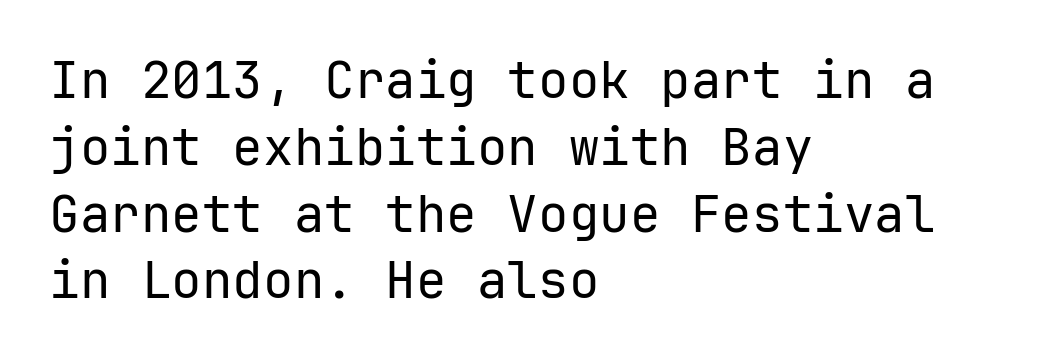
Q: Is the text bold? A: No.
Q: Is the text italic (slanted)? A: No, it is upright.
Q: Is the typeface a serif or a sans-serif typeface? A: Sans-serif.
Q: Is the text underlined? A: No.
Q: How is the paragraph aligned? A: Left-aligned.
Q: Is the spacing between letters normal or unusually wide? A: Normal.
Q: Is the spacing between lines tight, normal or loose? A: Normal.
Q: Width (condensed, normal, or wide)? A: Normal.
Q: Stroke contrast? A: Low.
Q: x-height? A: Medium.
